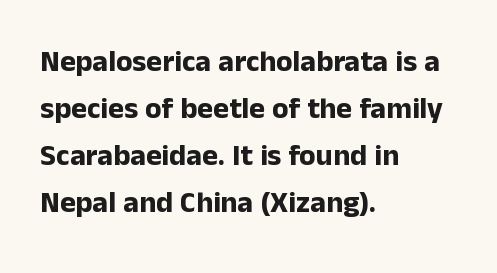
The letters stand upright; this is a roman face. Layout note: lines flush left. The face used here is rendered with its standard letterfit. Decoration check: the copy has no underline. Varying glyph widths throughout — classic text-font behaviour. Strong, thick strokes mark this as bold type.
